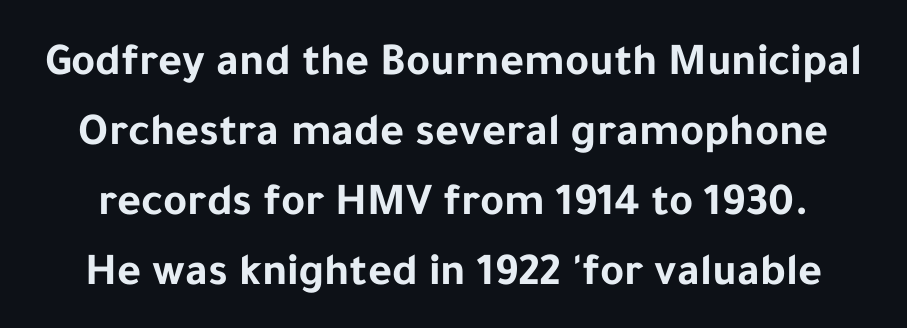
{"serif": "no", "italic": "no", "bold": "yes", "weight": "bold", "width": "normal", "stroke_contrast": "low", "x_height": "medium", "monospaced": "no", "underline": "no", "line_spacing": "normal", "line_spacing_ratio": 1.52, "letter_spacing": "normal", "letter_spacing_em": 0.0, "glyph_px": 46}
